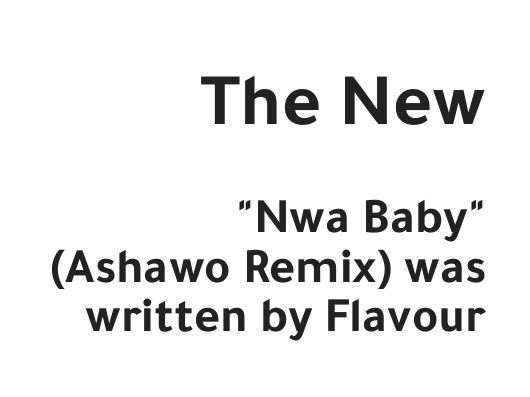
The image shows 75 px bold sans-serif type, upright; set right-aligned, tight line spacing (0.99x), normal letter spacing, not underlined; the first (top) block is 1.5x larger; low stroke contrast and a medium x-height.
